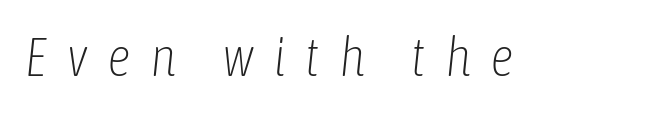
Q: Is the text bold? A: No.
Q: Is the text italic (slanted)? A: Yes, it leans right by about 6 degrees.
Q: Is the text underlined? A: No.
Q: Is the spacing between letters normal or unusually wide? A: Unusually wide.
Q: Width (condensed, normal, or wide)? A: Condensed.
Q: Stroke contrast? A: Low.
Q: x-height? A: Medium.
Q: Monospaced? A: No.
